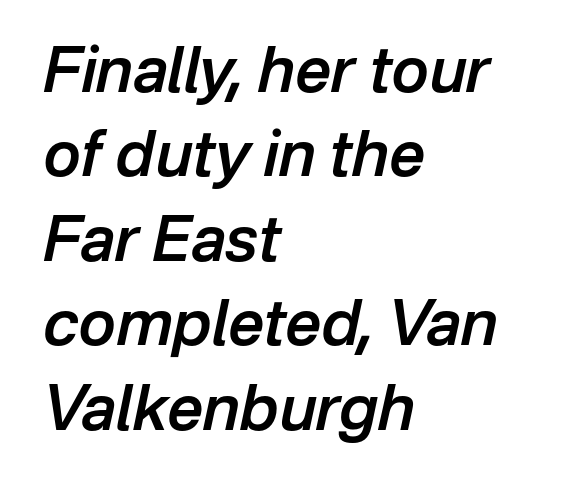
Q: Is the text bold? A: Semi-bold.
Q: Is the text italic (slanted)? A: Yes, it leans right by about 12 degrees.
Q: Is the text underlined? A: No.
Q: How is the paragraph aligned? A: Left-aligned.
Q: Is the spacing between letters normal or unusually wide? A: Normal.
Q: Is the spacing between lines tight, normal or loose? A: Normal.
Q: Width (condensed, normal, or wide)? A: Normal.
Q: Stroke contrast? A: Low.
Q: x-height? A: Medium.
Q: Monospaced? A: No.
